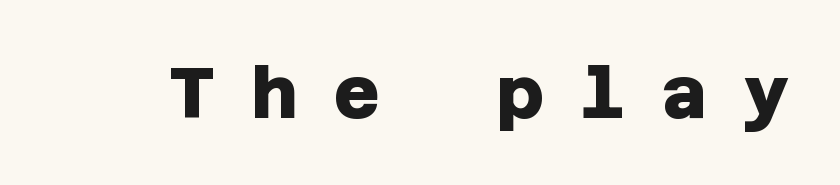
The image shows 72 px heavy sans-serif type; set unusually wide letter spacing (+0.49 em), not underlined; low stroke contrast and a large x-height.
